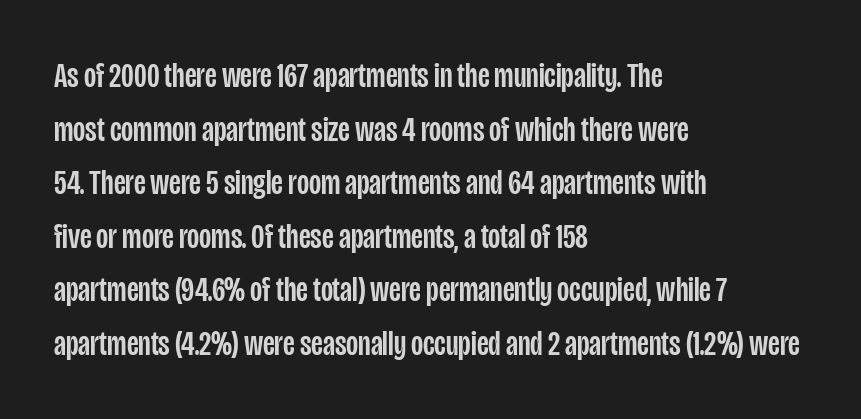
{"serif": "no", "italic": "no", "width": "condensed", "stroke_contrast": "low", "x_height": "large", "monospaced": "no", "underline": "no", "align": "left", "line_spacing": "normal", "line_spacing_ratio": 1.53, "letter_spacing": "normal", "letter_spacing_em": 0.0, "glyph_px": 35}
